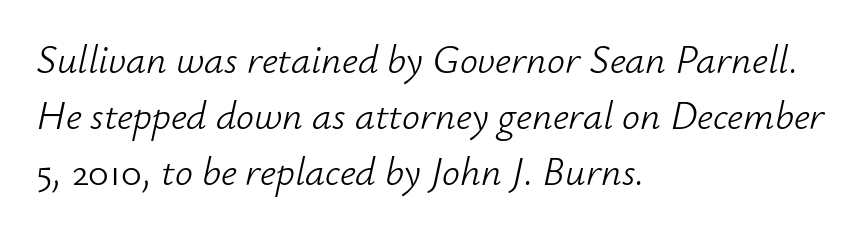
The image shows 40 px light type, italic (leaning right); set left-aligned, normal line spacing (1.4x), normal letter spacing, not underlined; low stroke contrast and a small x-height.
